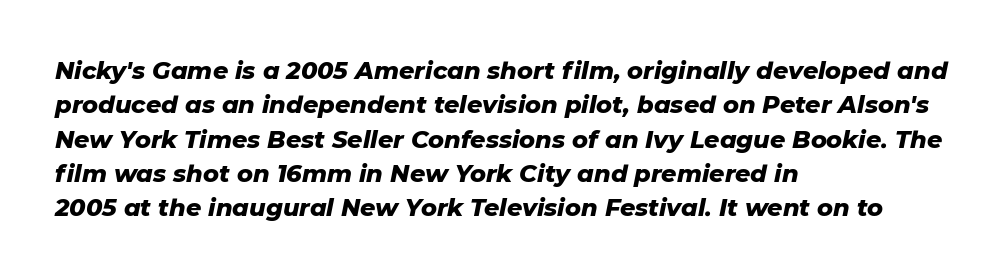
The image shows 24 px bold type, italic (leaning right); set left-aligned, normal line spacing (1.43x), normal letter spacing, not underlined.
